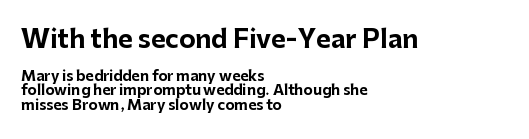
{"italic": "no", "bold": "yes", "underline": "no", "align": "left", "line_spacing": "tight", "line_spacing_ratio": 1.01, "letter_spacing": "normal", "letter_spacing_em": 0.0, "larger_block": "first", "size_ratio": 1.79, "glyph_px": 25}
